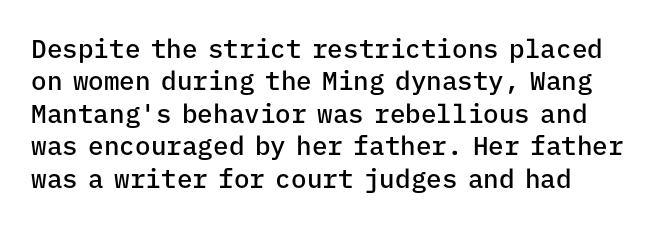
The words here are not underlined. Standard letterfit; no display-style spreading of the glyphs. Quick note: interline space is typical. Stems and bowls a touch heavier than normal — semibold. Upright lettering throughout.
